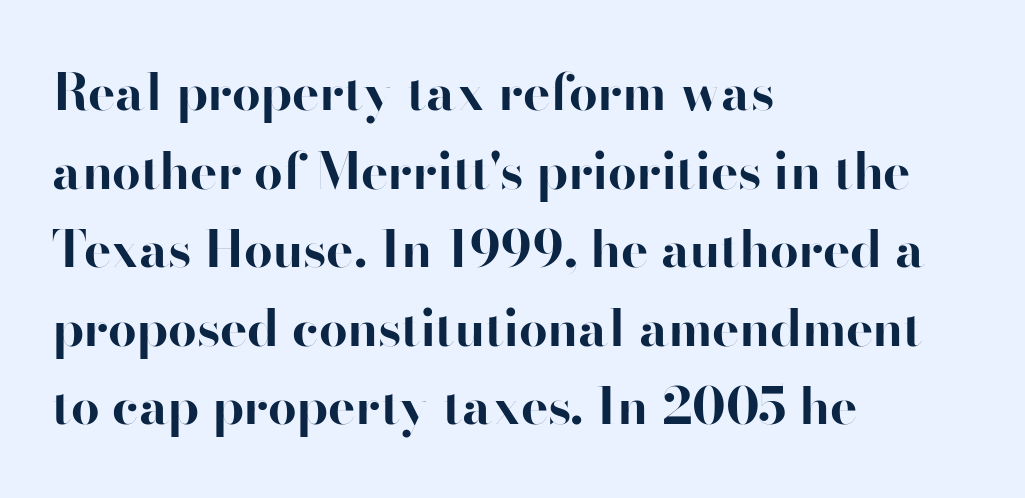
Q: Is the text bold? A: Yes.
Q: Is the text italic (slanted)? A: No, it is upright.
Q: Is the typeface a serif or a sans-serif typeface? A: Sans-serif.
Q: Is the text underlined? A: No.
Q: How is the paragraph aligned? A: Left-aligned.
Q: Is the spacing between letters normal or unusually wide? A: Normal.
Q: Is the spacing between lines tight, normal or loose? A: Normal.
Q: Width (condensed, normal, or wide)? A: Normal.
Q: Stroke contrast? A: High.
Q: x-height? A: Small.
Q: Monospaced? A: No.
